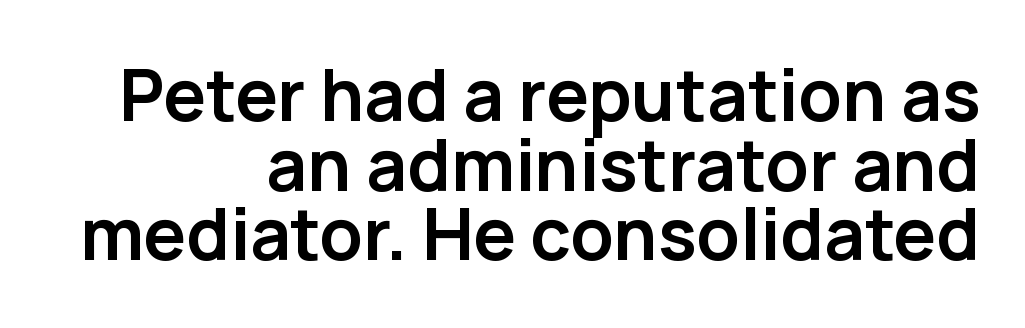
The image shows 71 px semibold sans-serif type, upright; set right-aligned, tight line spacing (0.98x), normal letter spacing, not underlined; low stroke contrast and a medium x-height.
